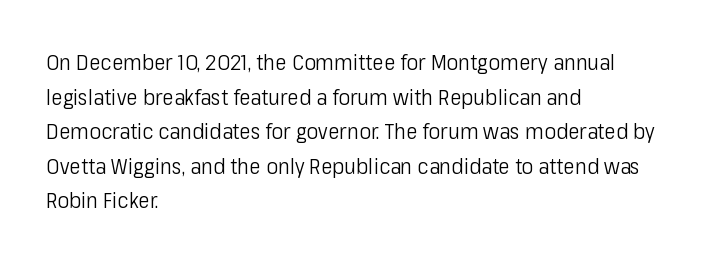
Which margin do the lines hug? The left one — the right edge is uneven. This is roman type, the default non-slanted kind. Summary of vertical rhythm: regular, with standard interline spacing. These glyphs show unthickened strokes, regular width or finer. The rendering keeps characters at their native spacing. The gap between lines stays unmarked.
